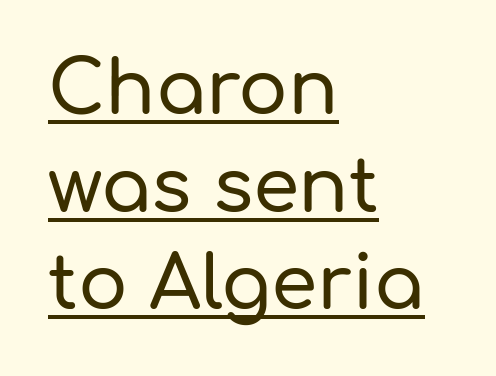
Descenders here cross a horizontal rule under the line. The specimen reads as upright at a glance. Looks like regular typesetting: each glyph gets only the width it needs. Notice how the passage keeps a crisp vertical edge on the left only. Stroke terminals: plain, sans-serif.
